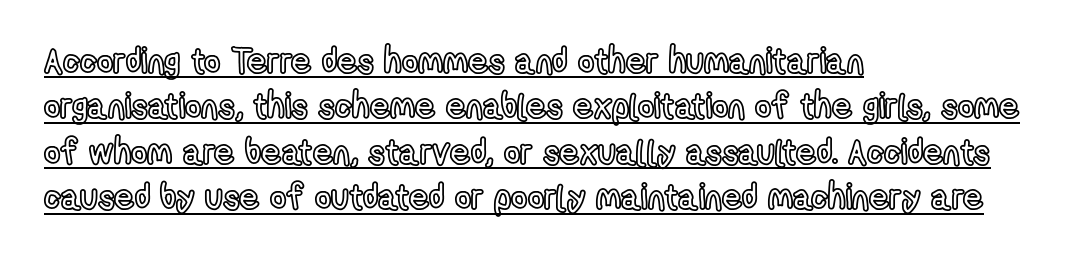
Does the lettering tilt? It doesn't — this is upright. Typeset ragged right — the left edge is the straight one. These characters rest on top of a visible drawn line. The rendering keeps characters at their native spacing. Horizontal bands of white between lines are of average thickness. The rendering uses natural spacing where letterforms have individual widths.
